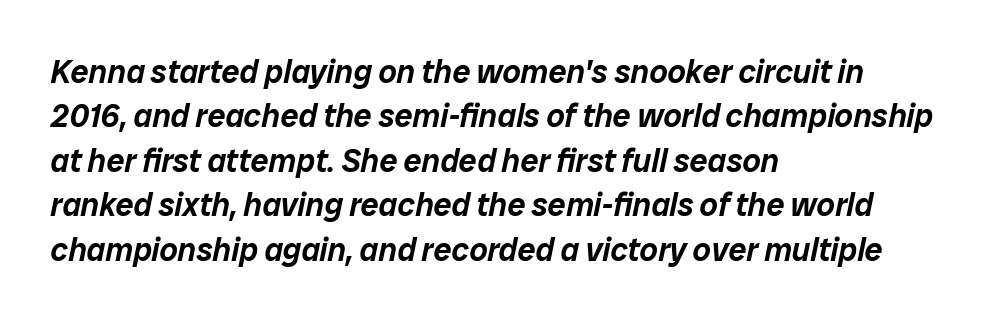
The image shows 32 px text type, italic (leaning right); set left-aligned, normal line spacing (1.39x), normal letter spacing, not underlined; low stroke contrast and a medium x-height.
